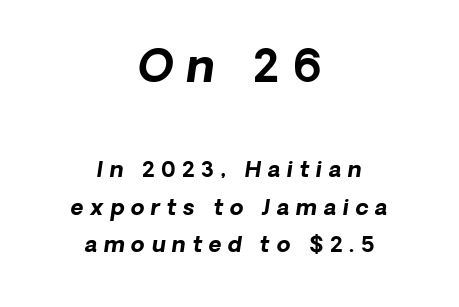
Q: Is the text bold? A: Yes.
Q: Is the text italic (slanted)? A: Yes, it leans right by about 8 degrees.
Q: Is the text underlined? A: No.
Q: How is the paragraph aligned? A: Centered.
Q: Is the spacing between letters normal or unusually wide? A: Unusually wide.
Q: Is the spacing between lines tight, normal or loose? A: Normal.
Q: Which block of text is set in a larger size, the first (top) or the second (bottom)? A: The first (top) one.
Q: Width (condensed, normal, or wide)? A: Normal.
Q: Stroke contrast? A: Low.
Q: x-height? A: Medium.
Q: Monospaced? A: No.
